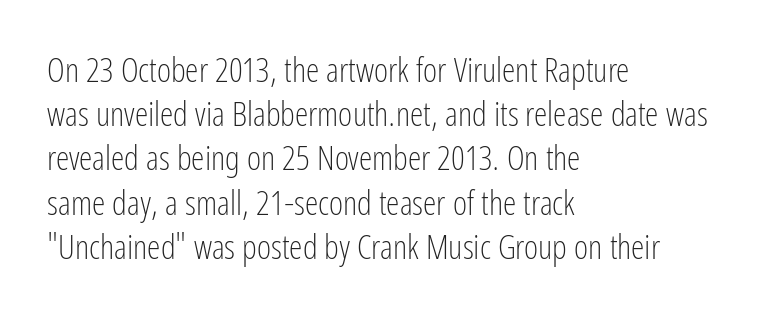
The image shows 34 px light, condensed sans-serif type, upright; set left-aligned, normal line spacing (1.3x), normal letter spacing, not underlined; low stroke contrast and a medium x-height.
